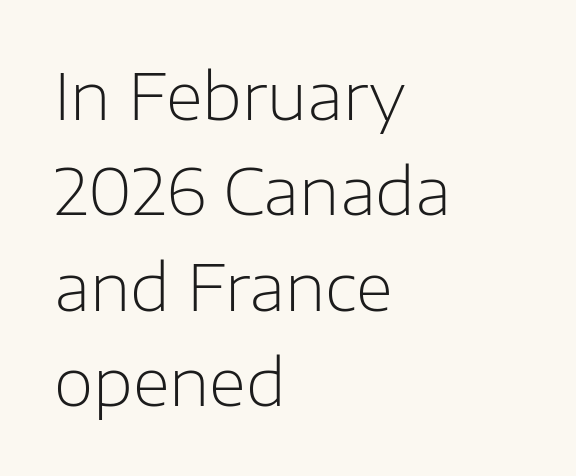
Only glyphs here, with clear space below each row. Upright lettering throughout. Note the varied advance widths — an 'i' is clearly narrower than an 'm'. The type is set solid horizontally, with unmodified tracking. One glance says typical: line gaps are just what's usual. The lines are quadded left.
